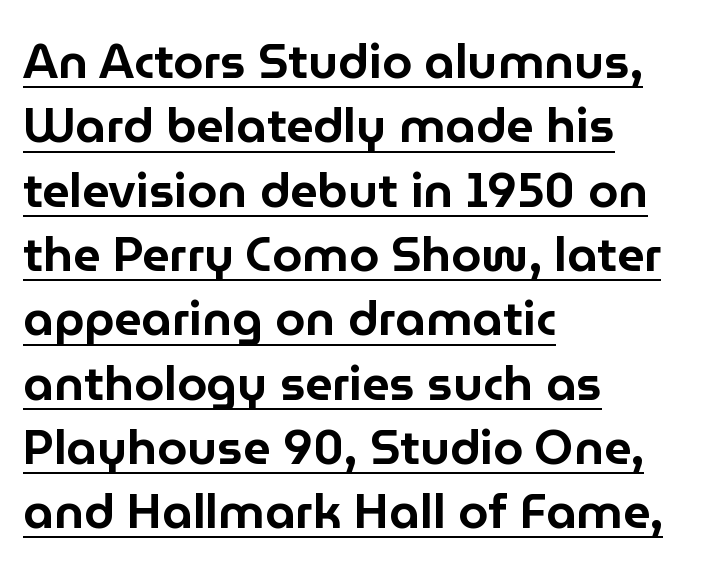
{"serif": "no", "italic": "no", "width": "normal", "stroke_contrast": "low", "x_height": "medium", "monospaced": "no", "underline": "yes", "align": "left", "line_spacing": "normal", "line_spacing_ratio": 1.34, "letter_spacing": "normal", "letter_spacing_em": 0.0, "glyph_px": 48}
